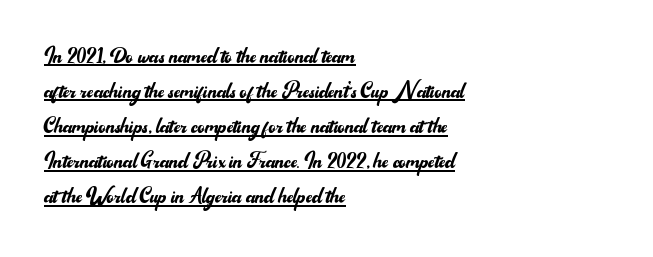
Q: Is the text bold? A: No.
Q: Is the text italic (slanted)? A: Yes.
Q: Is the text underlined? A: Yes.
Q: How is the paragraph aligned? A: Left-aligned.
Q: Is the spacing between letters normal or unusually wide? A: Normal.
Q: Is the spacing between lines tight, normal or loose? A: Normal.
